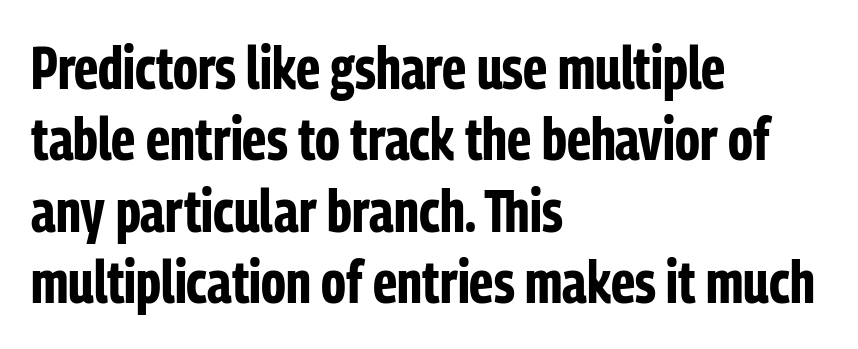
Q: Is the text bold? A: Yes.
Q: Is the text italic (slanted)? A: No, it is upright.
Q: Is the typeface a serif or a sans-serif typeface? A: Sans-serif.
Q: Is the text underlined? A: No.
Q: How is the paragraph aligned? A: Left-aligned.
Q: Is the spacing between letters normal or unusually wide? A: Normal.
Q: Width (condensed, normal, or wide)? A: Condensed.
Q: Stroke contrast? A: Low.
Q: x-height? A: Medium.
Q: Monospaced? A: No.
